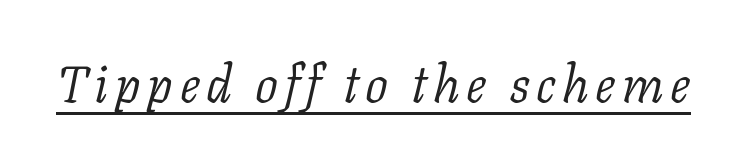
{"serif": "yes", "italic": "yes", "lean": "right", "slant_degrees": 11, "bold": "no", "weight": "light", "width": "normal", "stroke_contrast": "low", "x_height": "medium", "monospaced": "no", "underline": "yes", "glyph_px": 51}
